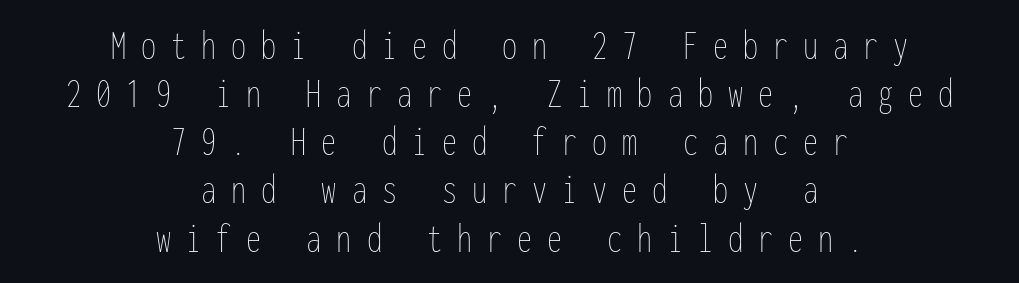
Q: Is the text bold? A: No.
Q: Is the text italic (slanted)? A: No, it is upright.
Q: Is the text underlined? A: No.
Q: How is the paragraph aligned? A: Centered.
Q: Is the spacing between letters normal or unusually wide? A: Unusually wide.
Q: Is the spacing between lines tight, normal or loose? A: Tight.
Q: Width (condensed, normal, or wide)? A: Condensed.
Q: Stroke contrast? A: Low.
Q: x-height? A: Medium.
Q: Monospaced? A: Yes.
